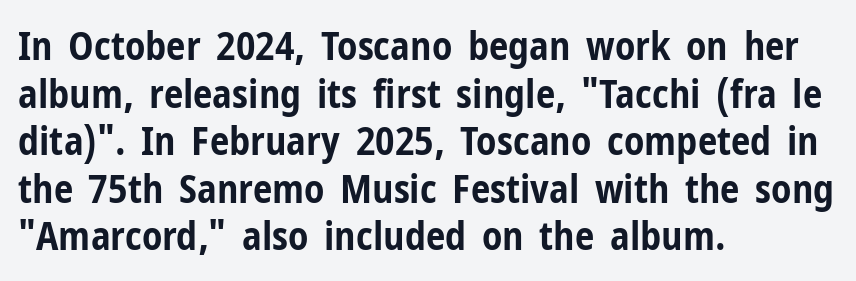
This is sans-serif lettering, the kind often seen on screens and signage. The paragraph has a hard left edge and a soft right edge. These lines were composed using upright roman letters. The space directly below the letters is spotless. Note the varied advance widths — an 'i' is clearly narrower than an 'm'.
